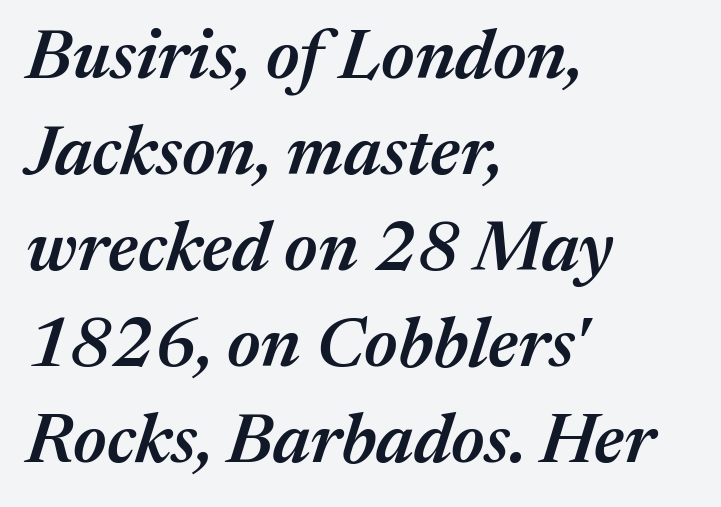
Q: Is the text bold? A: Semi-bold.
Q: Is the text italic (slanted)? A: Yes, it leans right by about 17 degrees.
Q: Is the text underlined? A: No.
Q: How is the paragraph aligned? A: Left-aligned.
Q: Is the spacing between letters normal or unusually wide? A: Normal.
Q: Is the spacing between lines tight, normal or loose? A: Normal.
Q: Width (condensed, normal, or wide)? A: Normal.
Q: Stroke contrast? A: Medium.
Q: x-height? A: Medium.
Q: Monospaced? A: No.
